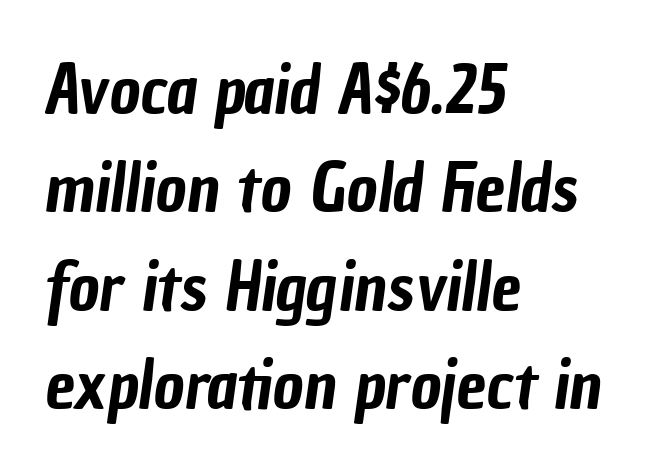
Q: Is the typeface a serif or a sans-serif typeface? A: Sans-serif.
Q: Is the text underlined? A: No.
Q: How is the paragraph aligned? A: Left-aligned.
Q: Is the spacing between letters normal or unusually wide? A: Normal.
Q: Is the spacing between lines tight, normal or loose? A: Normal.
Q: Width (condensed, normal, or wide)? A: Condensed.
Q: Stroke contrast? A: Low.
Q: x-height? A: Medium.
Q: Monospaced? A: No.
